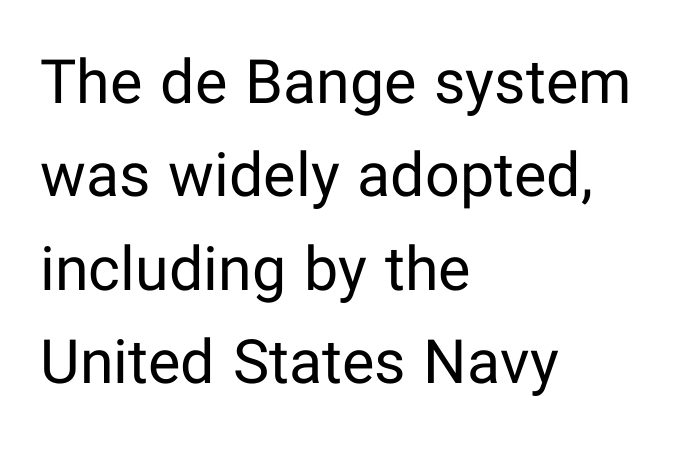
Q: Is the text bold? A: No.
Q: Is the text italic (slanted)? A: No, it is upright.
Q: Is the typeface a serif or a sans-serif typeface? A: Sans-serif.
Q: Is the text underlined? A: No.
Q: How is the paragraph aligned? A: Left-aligned.
Q: Is the spacing between letters normal or unusually wide? A: Normal.
Q: Is the spacing between lines tight, normal or loose? A: Normal.
Q: Width (condensed, normal, or wide)? A: Normal.
Q: Stroke contrast? A: Low.
Q: x-height? A: Medium.
Q: Monospaced? A: No.
